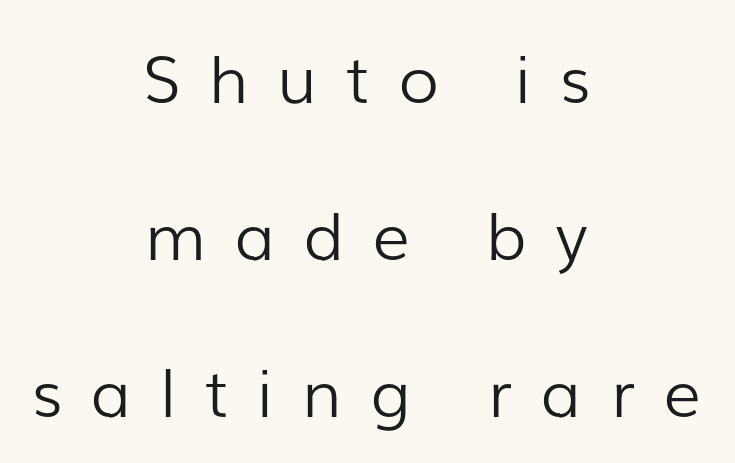
{"serif": "no", "italic": "no", "bold": "no", "weight": "light", "width": "normal", "stroke_contrast": "low", "x_height": "medium", "monospaced": "no", "underline": "no", "align": "center", "line_spacing": "loose", "line_spacing_ratio": 2.38, "letter_spacing": "wide", "letter_spacing_em": 0.43, "glyph_px": 66}
